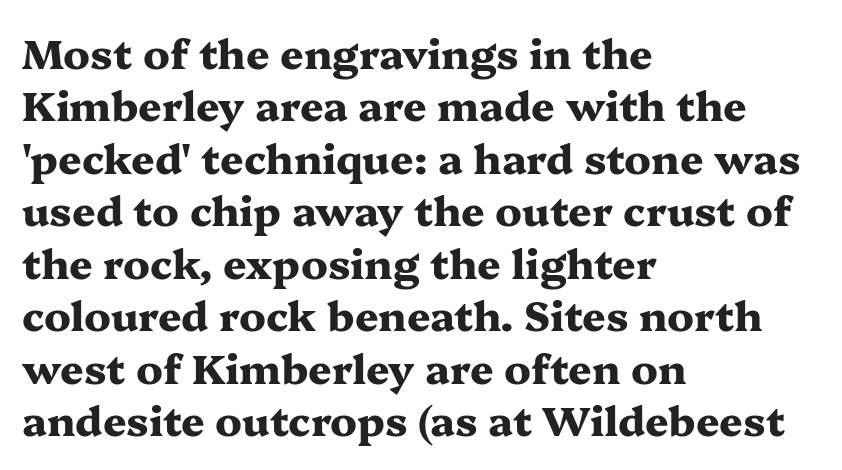
{"serif": "yes", "italic": "no", "bold": "yes", "weight": "heavy", "width": "wide", "stroke_contrast": "medium", "x_height": "medium", "monospaced": "no", "underline": "no", "align": "left", "line_spacing": "normal", "line_spacing_ratio": 1.28, "letter_spacing": "normal", "letter_spacing_em": 0.0, "glyph_px": 41}
